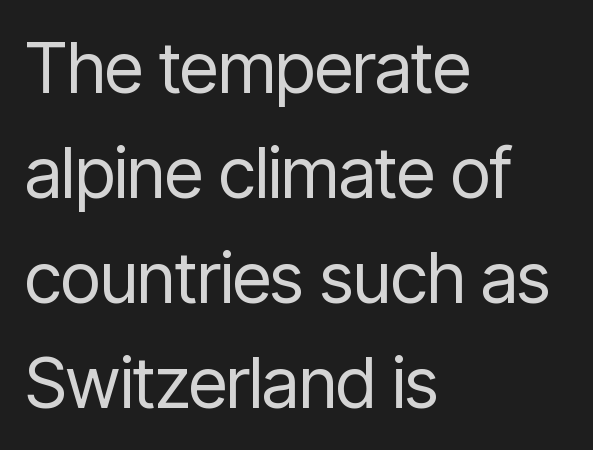
Is the block centered? No — it sits flush against the left margin. What kind of face is this? One without serifs — a sans. This rendering features lettering with no underline. Rows of type keep a routine distance in the vertical direction.
